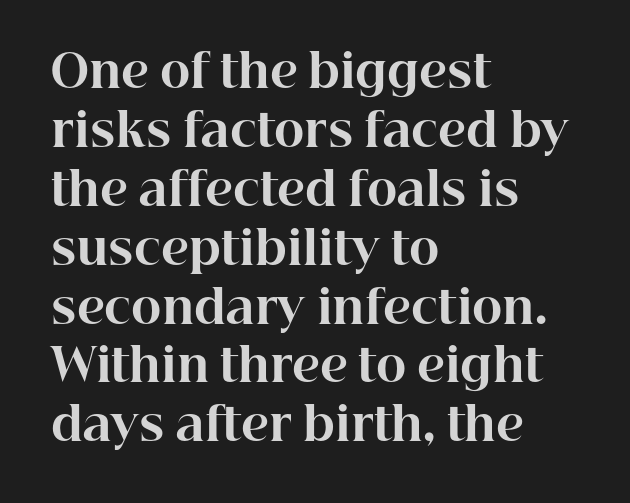
{"serif": "yes", "italic": "no", "bold": "yes", "weight": "bold", "width": "normal", "stroke_contrast": "high", "x_height": "medium", "monospaced": "no", "underline": "no", "align": "left", "line_spacing": "normal", "line_spacing_ratio": 1.28, "letter_spacing": "normal", "letter_spacing_em": 0.0, "glyph_px": 46}
